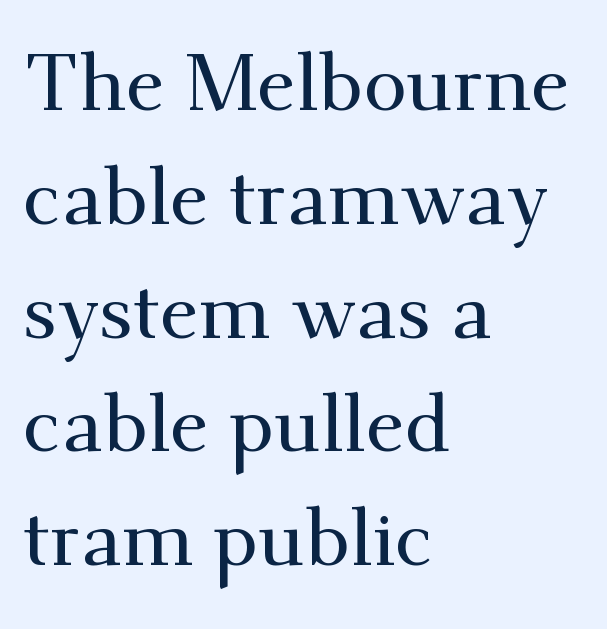
Is the letter spacing exaggerated? No — it looks like the ordinary default. When letters stand straight like this, we call the style roman or upright. Layout note: lines flush left. Looks like regular typesetting: each glyph gets only the width it needs. The characters display serif detailing at their extremities.
